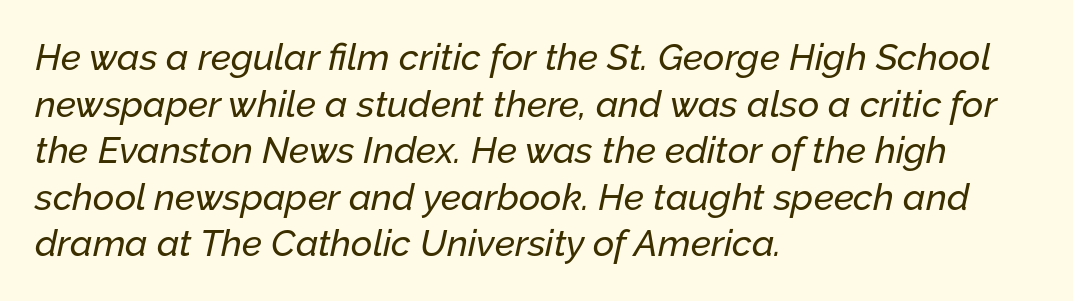
Q: Is the text italic (slanted)? A: Yes, it leans right by about 12 degrees.
Q: Is the text underlined? A: No.
Q: How is the paragraph aligned? A: Left-aligned.
Q: Is the spacing between letters normal or unusually wide? A: Normal.
Q: Is the spacing between lines tight, normal or loose? A: Normal.
Q: Width (condensed, normal, or wide)? A: Normal.
Q: Stroke contrast? A: Low.
Q: x-height? A: Medium.
Q: Monospaced? A: No.
